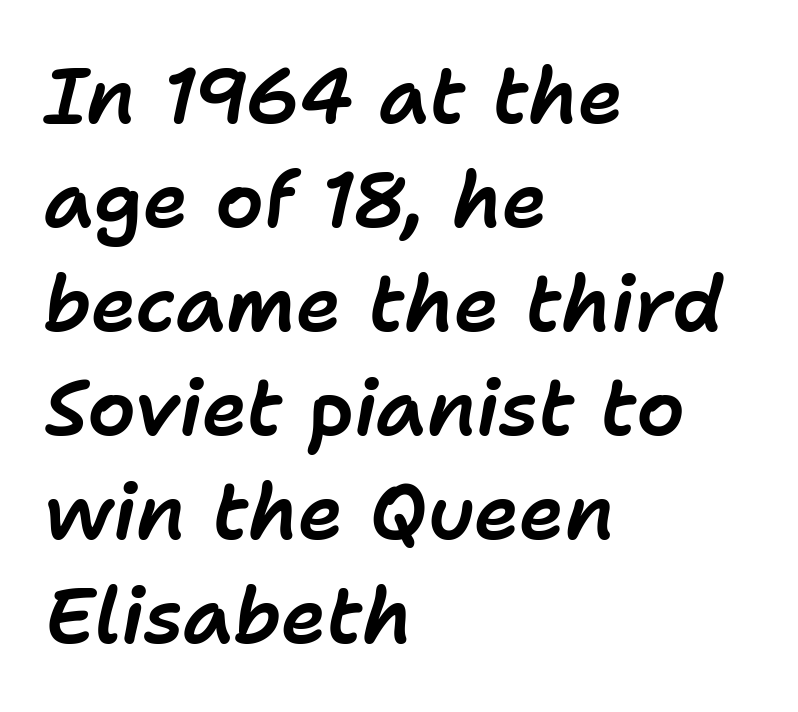
Each line starts at the same left margin while the right side varies. Nobody drew a line under any word here. The rendering keeps characters at their native spacing. The typography opts for an oblique posture over an upright one. What's the leading like? Ordinary, nothing unusual.
